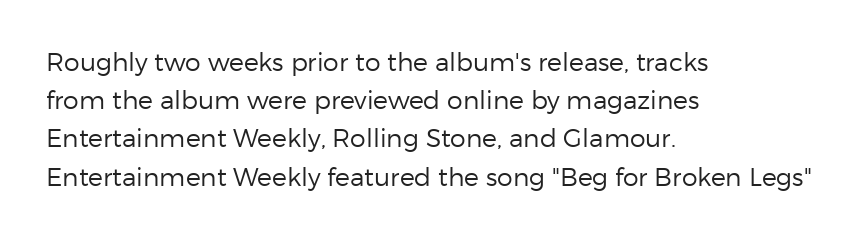
{"italic": "no", "bold": "no", "underline": "no", "align": "left", "line_spacing": "normal", "line_spacing_ratio": 1.53, "letter_spacing": "normal", "letter_spacing_em": 0.0, "glyph_px": 25}
